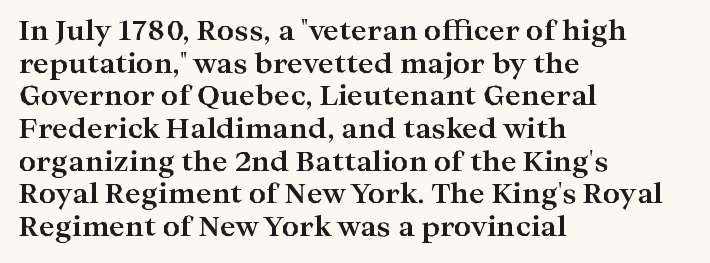
The image shows 27 px bold type, upright; set left-aligned, line spacing 1.21x, normal letter spacing, not underlined.
